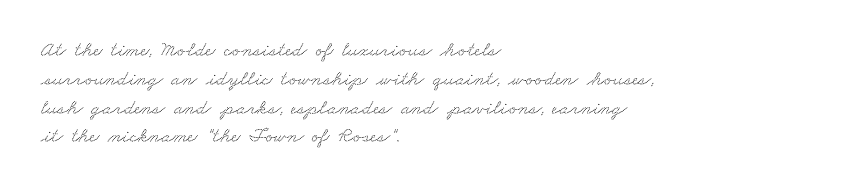
{"underline": "no", "align": "left", "line_spacing": "normal", "line_spacing_ratio": 1.37, "letter_spacing": "normal", "letter_spacing_em": 0.0, "glyph_px": 21}
